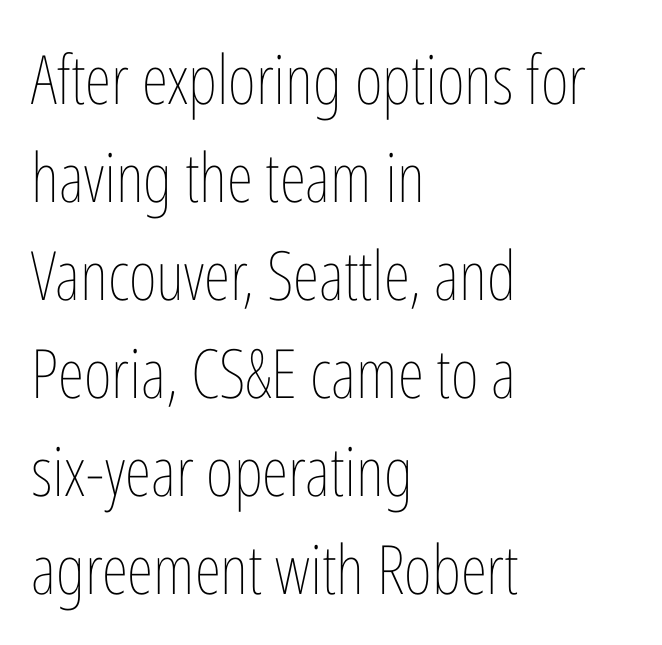
Q: Is the text bold? A: No.
Q: Is the text italic (slanted)? A: No, it is upright.
Q: Is the text underlined? A: No.
Q: How is the paragraph aligned? A: Left-aligned.
Q: Is the spacing between letters normal or unusually wide? A: Normal.
Q: Is the spacing between lines tight, normal or loose? A: Normal.
Q: Width (condensed, normal, or wide)? A: Condensed.
Q: Stroke contrast? A: Low.
Q: x-height? A: Medium.
Q: Monospaced? A: No.
